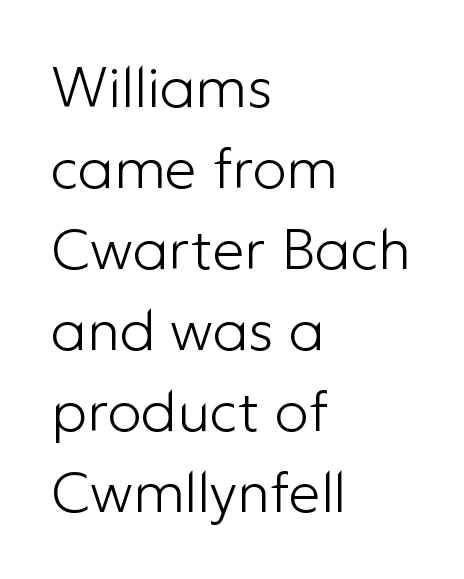
Q: Is the text bold? A: No.
Q: Is the text italic (slanted)? A: No, it is upright.
Q: Is the typeface a serif or a sans-serif typeface? A: Sans-serif.
Q: Is the text underlined? A: No.
Q: How is the paragraph aligned? A: Left-aligned.
Q: Is the spacing between letters normal or unusually wide? A: Normal.
Q: Is the spacing between lines tight, normal or loose? A: Normal.
Q: Width (condensed, normal, or wide)? A: Normal.
Q: Stroke contrast? A: Low.
Q: x-height? A: Medium.
Q: Monospaced? A: No.
